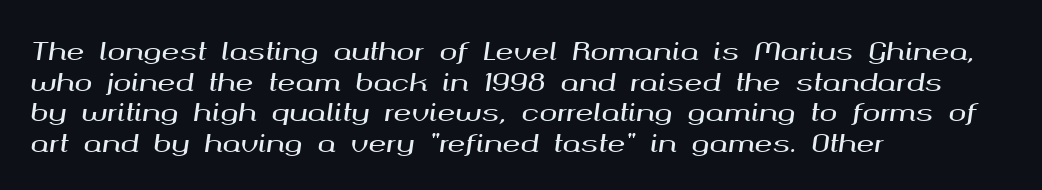
If you measured baseline to baseline, you'd find a middling distance. Glance below the letters and you will spot only blank space. Horizontal alignment here is leftward, the default for most running prose. There's an unmistakable incline to the writing here. Spacing between characters is what you'd get straight out of the box.
